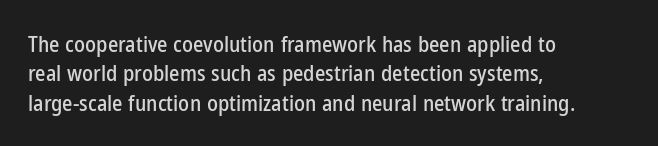
Reading down the block, your eye returns to a fixed left position each line. The type sits square on the baseline with zero lean. The space directly below the letters is spotless. Notice how descenders clear the ascenders below comfortably — that's standard leading. Each word holds together tightly as a unit, with standard inter-letter gaps.
